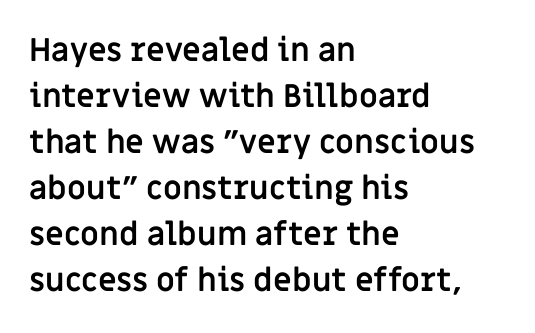
Line starts are locked; line ends wander. This is sans-serif lettering, the kind often seen on screens and signage. Tracking here is standard; glyphs follow each other at the usual distance. As a designer I'd log this as weight 700, bold.
